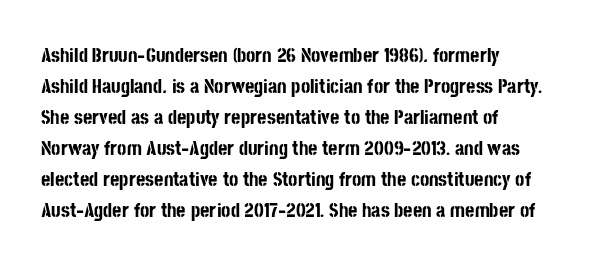
The image shows 20 px bold type, upright; set normal line spacing (1.55x), normal letter spacing, not underlined.
